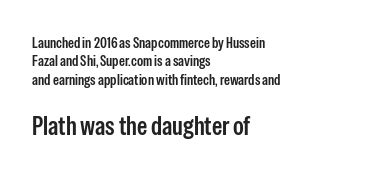
Q: Is the text italic (slanted)? A: No, it is upright.
Q: Is the text underlined? A: No.
Q: How is the paragraph aligned? A: Left-aligned.
Q: Is the spacing between letters normal or unusually wide? A: Normal.
Q: Which block of text is set in a larger size, the first (top) or the second (bottom)? A: The second (bottom) one.
